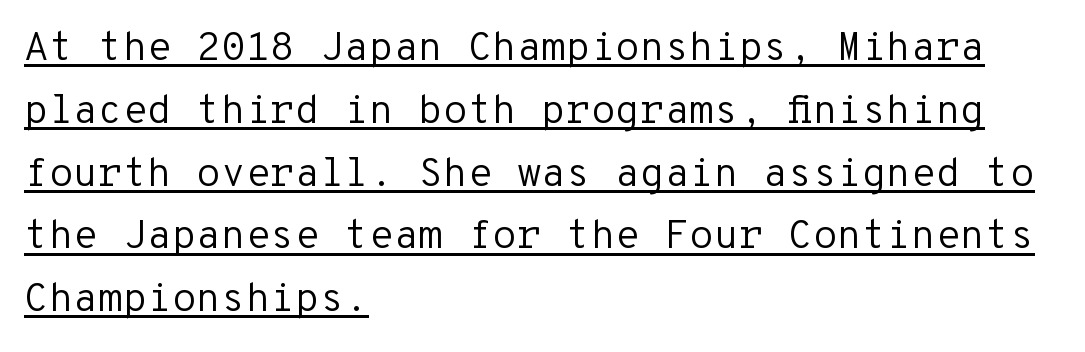
The image shows 40 px regular-weight sans-serif type, upright, monospaced; set left-aligned, normal line spacing (1.57x), normal letter spacing, underlined; low stroke contrast and a medium x-height.
